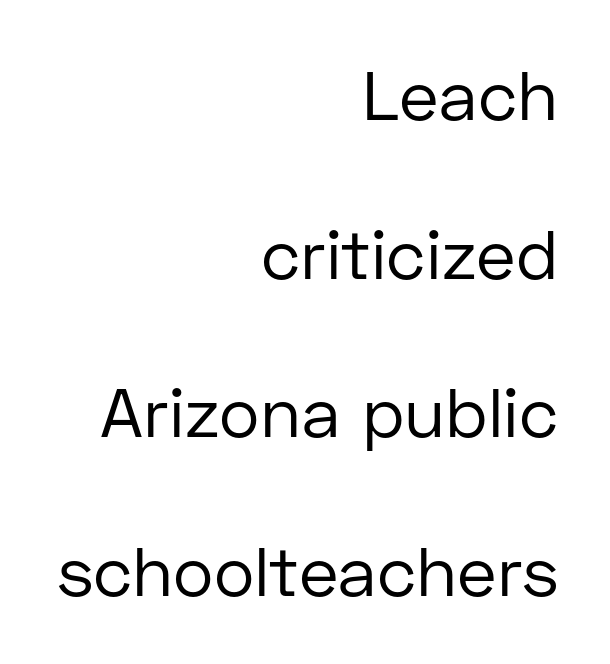
Q: Is the text bold? A: No.
Q: Is the text italic (slanted)? A: No, it is upright.
Q: Is the typeface a serif or a sans-serif typeface? A: Sans-serif.
Q: Is the text underlined? A: No.
Q: How is the paragraph aligned? A: Right-aligned.
Q: Is the spacing between letters normal or unusually wide? A: Normal.
Q: Is the spacing between lines tight, normal or loose? A: Loose.
Q: Width (condensed, normal, or wide)? A: Normal.
Q: Stroke contrast? A: Low.
Q: x-height? A: Medium.
Q: Monospaced? A: No.
